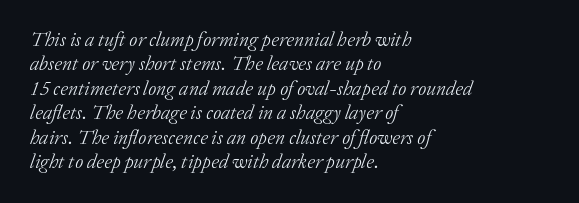
{"italic": "yes", "lean": "right", "slant_degrees": 20, "bold": "no", "underline": "no", "align": "left", "line_spacing_ratio": 1.22, "letter_spacing": "normal", "letter_spacing_em": 0.0, "glyph_px": 20}
